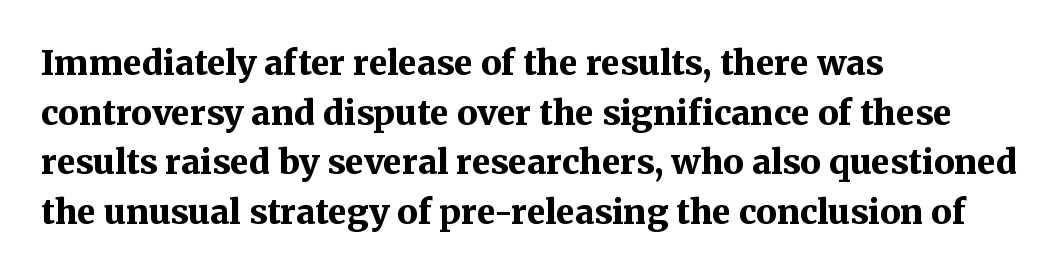
The image shows 34 px bold serif type, upright; set left-aligned, normal line spacing (1.46x), normal letter spacing, not underlined; medium stroke contrast and a medium x-height.
